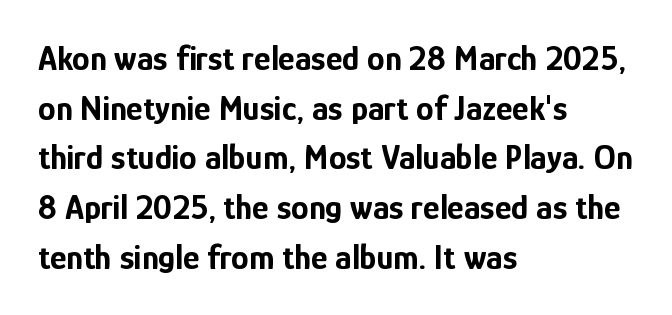
Q: Is the text bold? A: Yes.
Q: Is the text italic (slanted)? A: No, it is upright.
Q: Is the typeface a serif or a sans-serif typeface? A: Sans-serif.
Q: Is the text underlined? A: No.
Q: How is the paragraph aligned? A: Left-aligned.
Q: Is the spacing between letters normal or unusually wide? A: Normal.
Q: Is the spacing between lines tight, normal or loose? A: Normal.
Q: Width (condensed, normal, or wide)? A: Condensed.
Q: Stroke contrast? A: Low.
Q: x-height? A: Medium.
Q: Monospaced? A: No.
